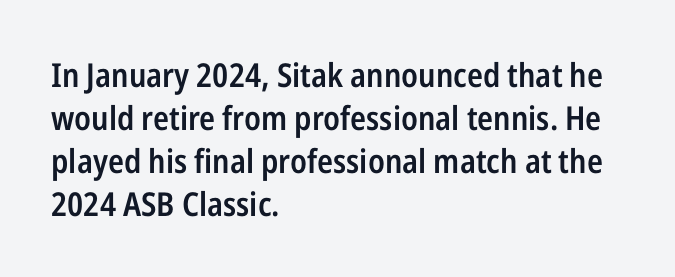
Q: Is the text bold? A: Semi-bold.
Q: Is the text italic (slanted)? A: No, it is upright.
Q: Is the typeface a serif or a sans-serif typeface? A: Sans-serif.
Q: Is the text underlined? A: No.
Q: How is the paragraph aligned? A: Left-aligned.
Q: Is the spacing between letters normal or unusually wide? A: Normal.
Q: Is the spacing between lines tight, normal or loose? A: Normal.
Q: Width (condensed, normal, or wide)? A: Condensed.
Q: Stroke contrast? A: Low.
Q: x-height? A: Medium.
Q: Monospaced? A: No.
